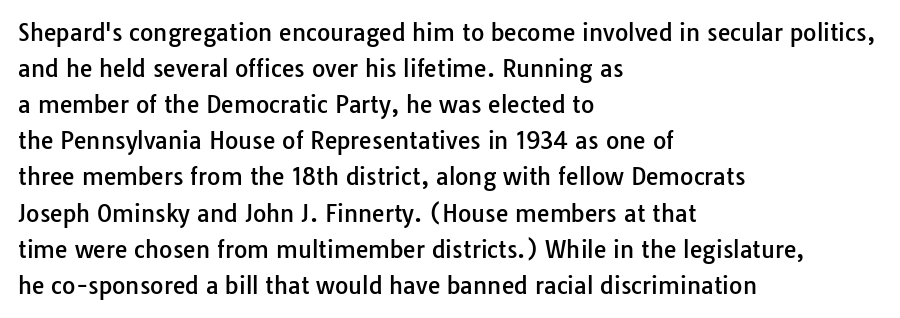
{"italic": "no", "underline": "no", "align": "left", "line_spacing": "normal", "line_spacing_ratio": 1.57, "letter_spacing": "normal", "letter_spacing_em": 0.0, "glyph_px": 23}
